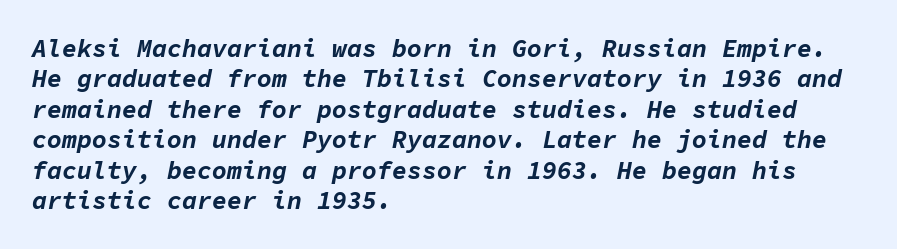
The image shows 25 px bold type, italic (leaning right); set left-aligned, line spacing 1.22x, normal letter spacing, not underlined.
